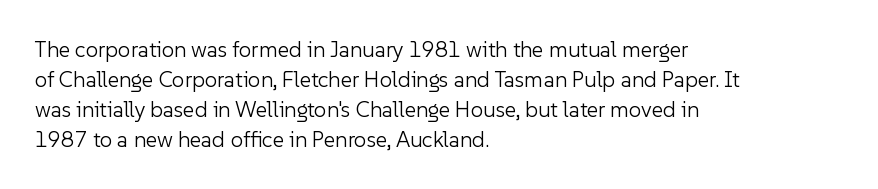
{"italic": "no", "bold": "no", "underline": "no", "align": "left", "line_spacing": "normal", "line_spacing_ratio": 1.36, "letter_spacing": "normal", "letter_spacing_em": 0.0, "glyph_px": 22}
